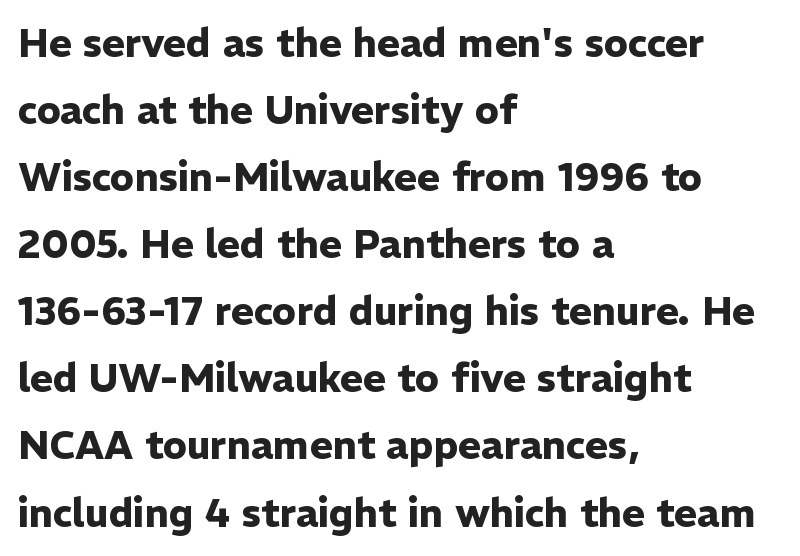
{"serif": "no", "italic": "no", "bold": "yes", "weight": "heavy", "width": "normal", "stroke_contrast": "low", "x_height": "medium", "monospaced": "no", "underline": "no", "align": "left", "line_spacing_ratio": 1.72, "letter_spacing": "normal", "letter_spacing_em": 0.0, "glyph_px": 39}
